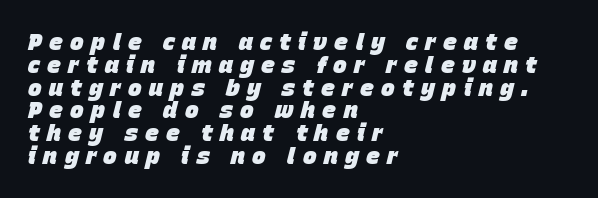
The image shows 23 px bold type, italic (leaning right); set left-aligned, tight line spacing (0.99x), unusually wide letter spacing (+0.32 em), not underlined.
